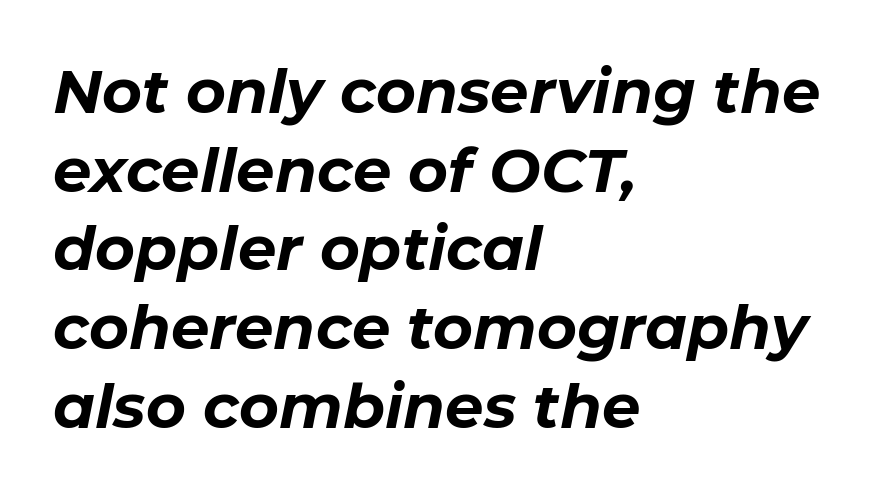
The image shows 61 px bold type, italic (leaning right); set left-aligned, normal line spacing (1.29x), normal letter spacing, not underlined; low stroke contrast and a medium x-height.
